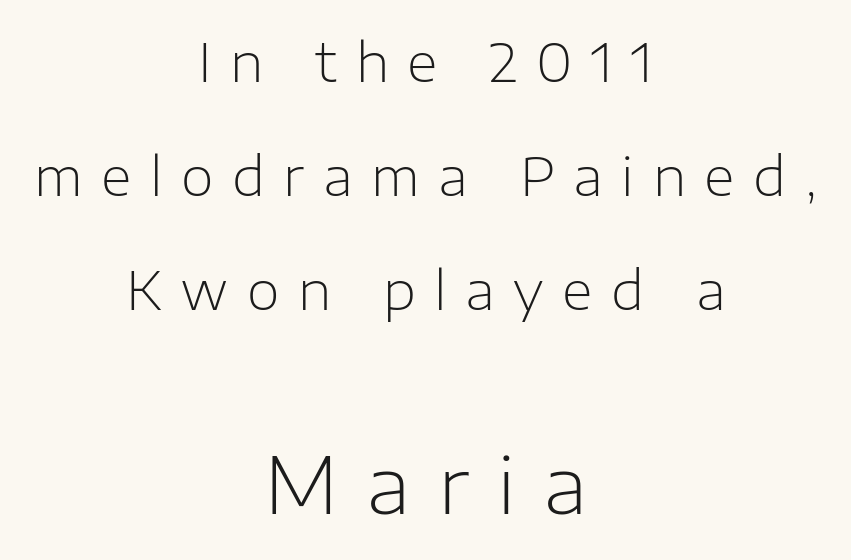
The designer gave the closing block more size than the opening block. The rendering positions every line midway between the sides. Unmarked baselines from the first word to the last. Counters stay open thanks to moderate or lighter strokes. Honestly, the rows look like they've been pulled way apart.
